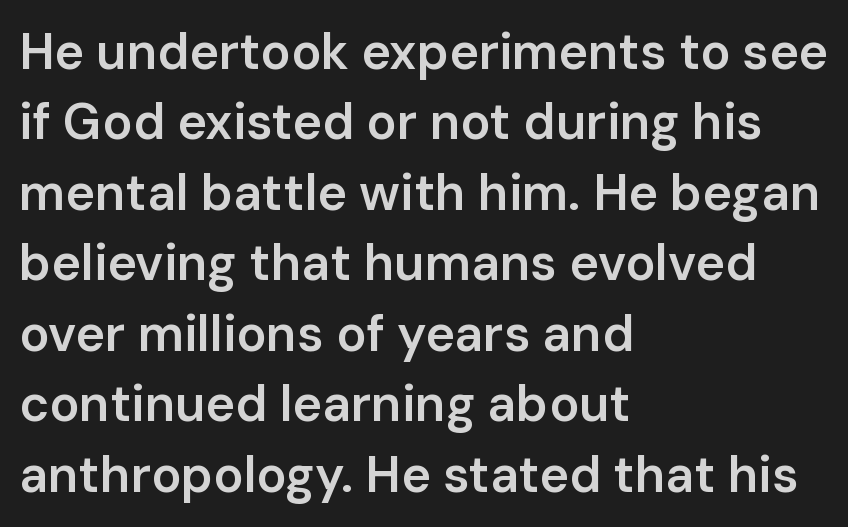
{"serif": "no", "italic": "no", "bold": "semi", "weight": "semibold", "width": "normal", "stroke_contrast": "low", "x_height": "medium", "monospaced": "no", "underline": "no", "align": "left", "line_spacing": "normal", "line_spacing_ratio": 1.41, "letter_spacing": "normal", "letter_spacing_em": 0.0, "glyph_px": 50}
